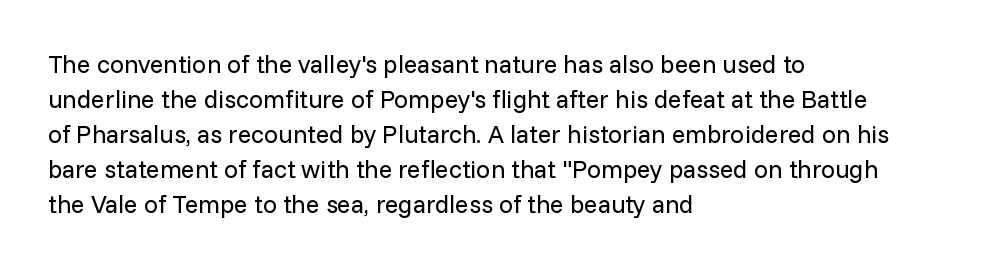
Nobody drew a line under any word here. The passage is arranged the way most books set body copy — flush left. Is the stroke heavy? The answer is a plain regular-or-lighter. Nobody touched the tracking dial on this one. A roman cut, with each character standing at attention. The space between consecutive lines is moderate.
